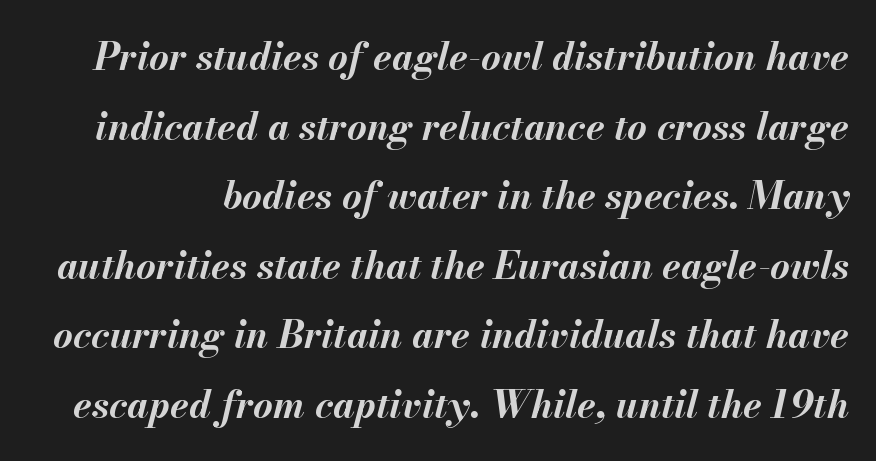
Weight check: bold — yes, fully. Slanted lettering throughout. Unmarked baselines from the first word to the last. Between one letter and the next there's only the usual sliver of space. Think of a printed novel: that variable character pitch is what you see here.
